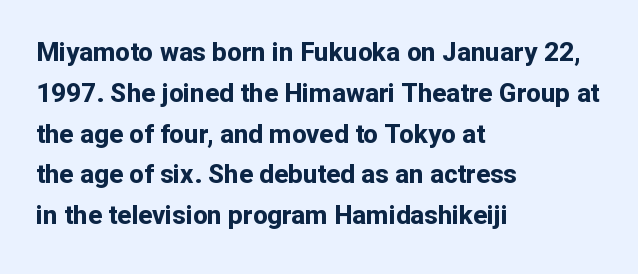
A dark, heavy texture on the line: the type is bold. Characters follow at the spacing the type designer built in. The designer left line spacing at the default. Unmarked baselines from the first word to the last. Posture: vertical.
